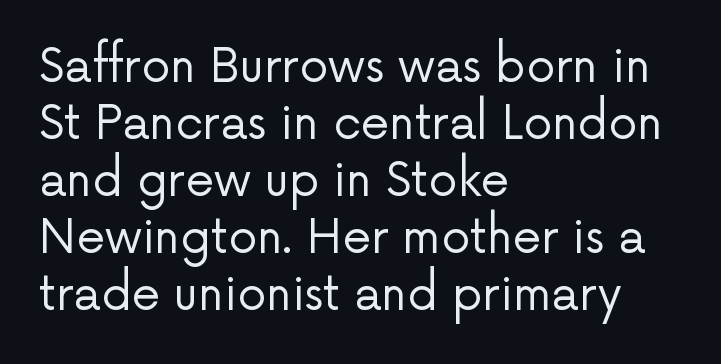
On a weight scale, this lands at 450 or below. Ascenders rise straight up at ninety degrees. Caption: multi-line text, flush left, ragged right. Here the designer chose a conventional face with non-uniform glyph widths. The characters display no serif detailing; their extremities are plain.
